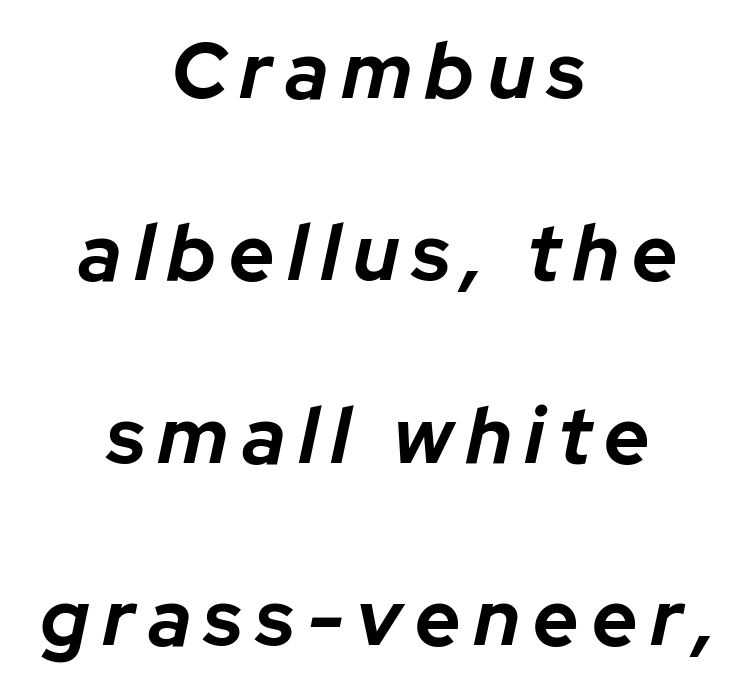
Vertical spacing — loose. Letters rest on an invisible, unmarked baseline. Italic: yes, the glyphs are oblique. The setting favours the middle, as headings and verse often do. The font is running at its bold setting.
